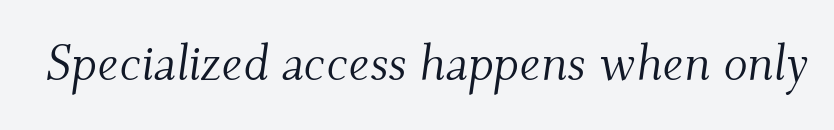
The image shows 50 px light serif type, italic (leaning right); set normal letter spacing, not underlined; medium stroke contrast and a small x-height.
